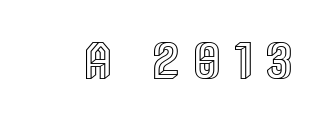
The image shows 53 px condensed type, upright; set unusually wide letter spacing (+0.33 em), not underlined; a large x-height.
